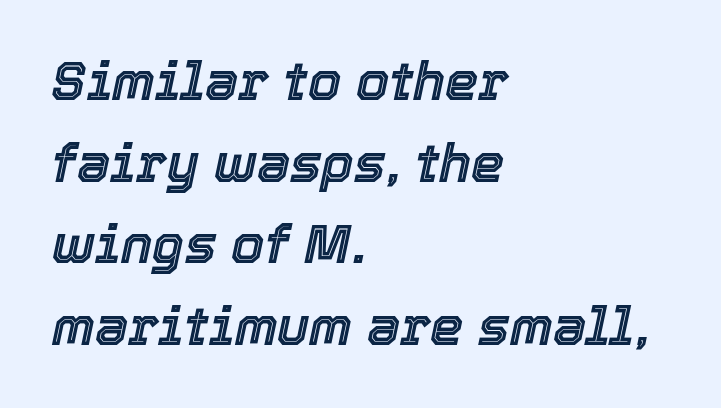
Unmarked baselines from the first word to the last. Between one letter and the next there's only the usual sliver of space. This is oblique type, the kind used for emphasis or titles. Note the varied advance widths — an 'i' is clearly narrower than an 'm'. The designer left line spacing at the default.
